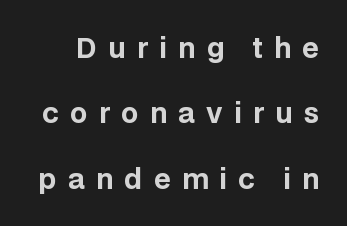
{"italic": "no", "bold": "yes", "underline": "no", "line_spacing": "loose", "line_spacing_ratio": 2.42, "letter_spacing": "wide", "letter_spacing_em": 0.42, "glyph_px": 27}
